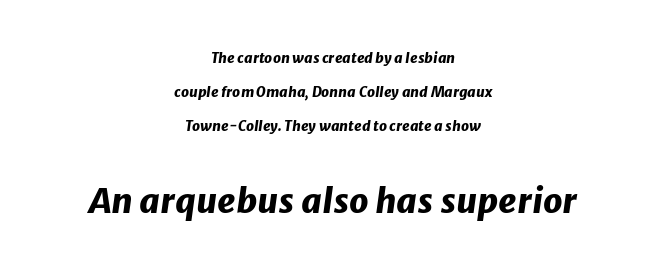
The image shows 34 px heavy type, italic (leaning right); set centered, loose line spacing (2.44x), normal letter spacing, not underlined; the second (bottom) block is 2.43x larger; low stroke contrast and a medium x-height.
